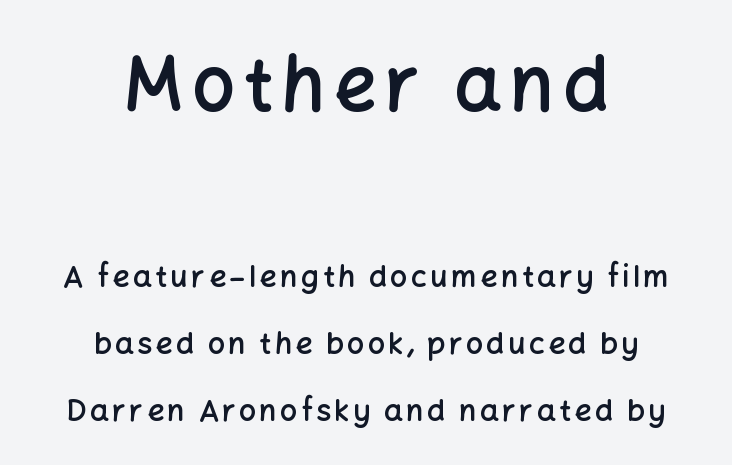
The image shows 75 px semibold sans-serif type, upright; set centered, loose line spacing (2.22x), not underlined; the first (top) block is 2.5x larger; low stroke contrast and a medium x-height.
